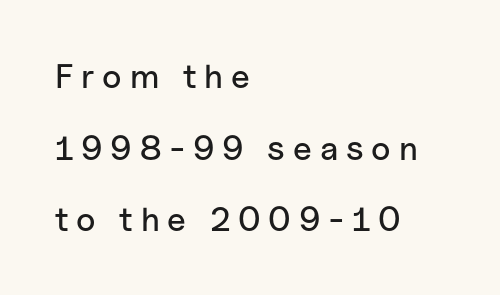
Check the space under the baseline: it is left empty. The face used here is proportionally spaced, like ordinary book or web type. Widely set lines give the paragraph a tall, airy silhouette. The passage shown has open, widely tracked lettering throughout. Notice how the passage keeps a crisp vertical edge on the left only.
